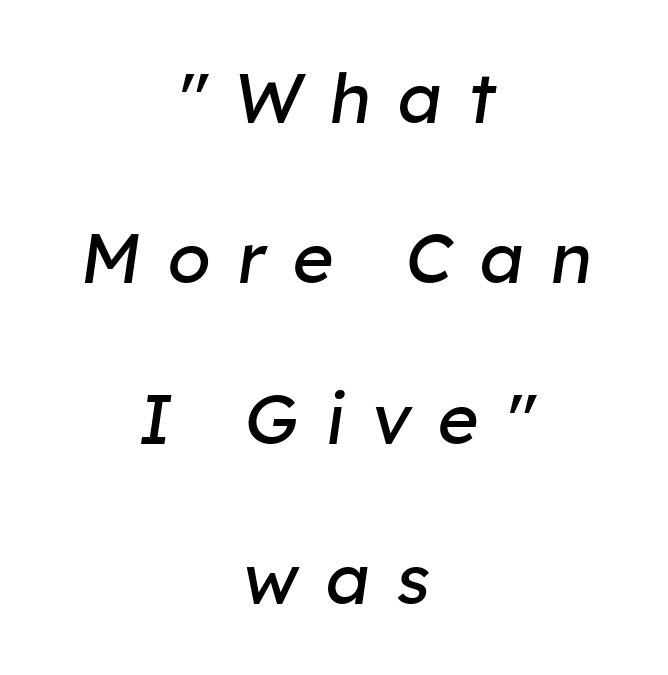
Is this a fixed-width face? No — the glyphs have proportional, varying widths. No extra ink here — the face is not bold. This sample trades compactness for vertical openness between lines. This rendering widens character spacing well past its baseline value.
